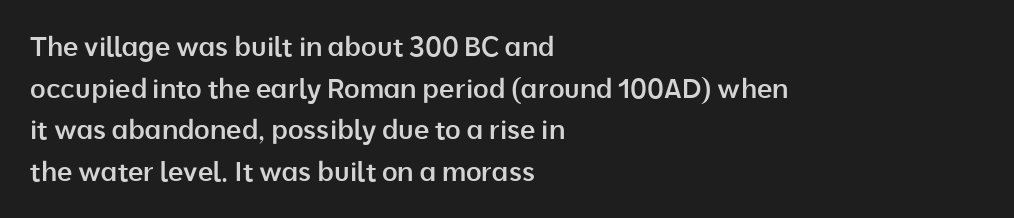
{"italic": "no", "bold": "semi", "underline": "no", "align": "left", "line_spacing": "normal", "line_spacing_ratio": 1.54, "letter_spacing": "normal", "letter_spacing_em": 0.0, "glyph_px": 27}
